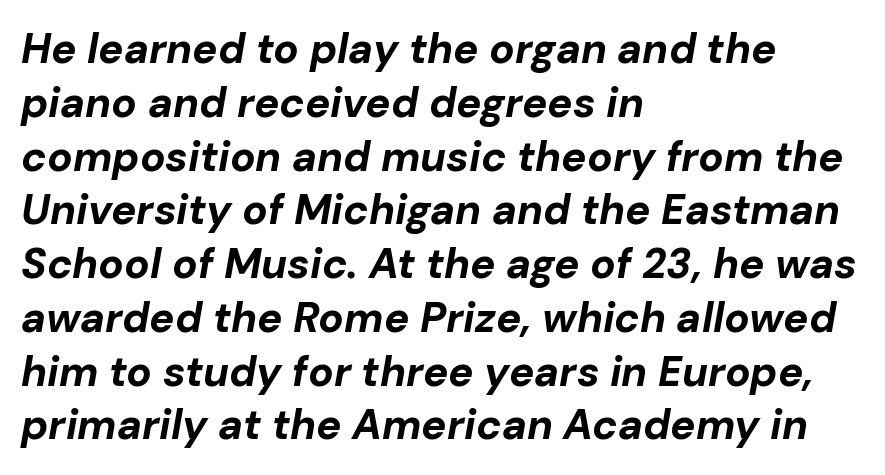
Caption: multi-line text, flush left, ragged right. The vertical gap from one line to the next is medium. Glance below the letters and you will spot only blank space. Here the designer chose a conventional face with non-uniform glyph widths. Chunky letters — that's bold for sure. The typography opts for an oblique posture over an upright one.
